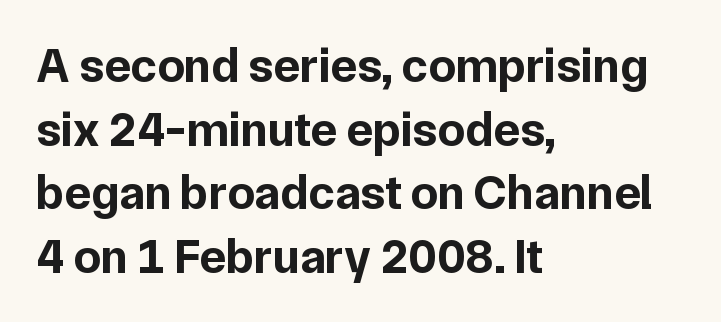
Regarding leading, the lines here are spaced in the standard way. Is this a fixed-width face? No — the glyphs have proportional, varying widths. Nope, not italic — everything's standing straight. There is no visible air inserted between adjacent glyphs.
